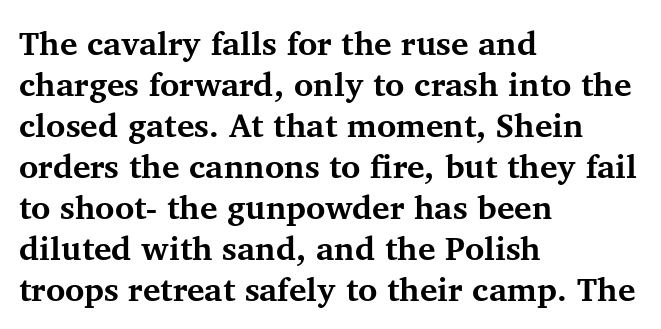
Q: Is the text bold? A: Yes.
Q: Is the text italic (slanted)? A: No, it is upright.
Q: Is the typeface a serif or a sans-serif typeface? A: Serif.
Q: Is the text underlined? A: No.
Q: How is the paragraph aligned? A: Left-aligned.
Q: Is the spacing between letters normal or unusually wide? A: Normal.
Q: Width (condensed, normal, or wide)? A: Normal.
Q: Stroke contrast? A: Medium.
Q: x-height? A: Medium.
Q: Monospaced? A: No.
